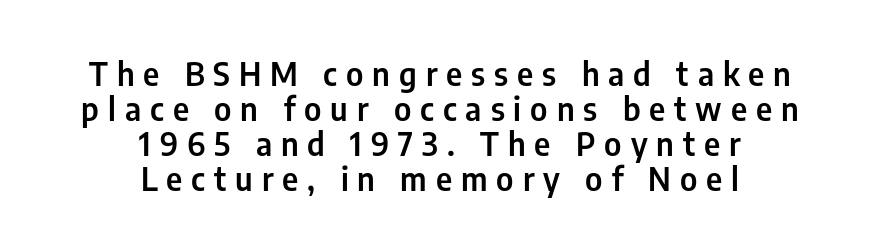
{"serif": "no", "italic": "no", "width": "condensed", "stroke_contrast": "low", "x_height": "medium", "monospaced": "no", "underline": "no", "align": "center", "line_spacing": "tight", "line_spacing_ratio": 1.09, "letter_spacing": "wide", "letter_spacing_em": 0.28, "glyph_px": 32}
